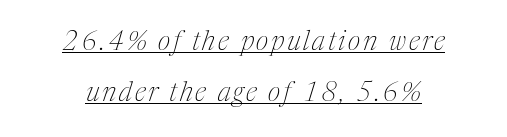
The image shows 27 px text type, italic (leaning right); set line spacing 1.88x, underlined.
